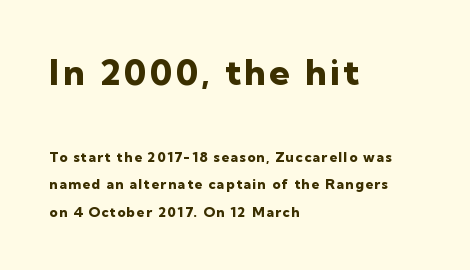
The words here are not underlined. One glance says open: line gaps are wider than usual. Large over small — that's the arrangement of the two blocks here. Proportional: the letters do not fall into vertical columns. Does the lettering tilt? It doesn't — this is upright.
